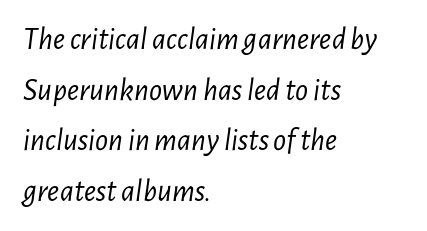
The image shows 32 px light, condensed type, italic (leaning right); set left-aligned, normal line spacing (1.58x), normal letter spacing, not underlined; low stroke contrast and a medium x-height.
